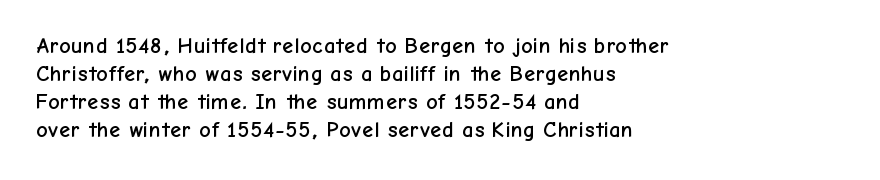
Q: Is the text italic (slanted)? A: No, it is upright.
Q: Is the text underlined? A: No.
Q: How is the paragraph aligned? A: Left-aligned.
Q: Is the spacing between letters normal or unusually wide? A: Normal.
Q: Is the spacing between lines tight, normal or loose? A: Normal.
